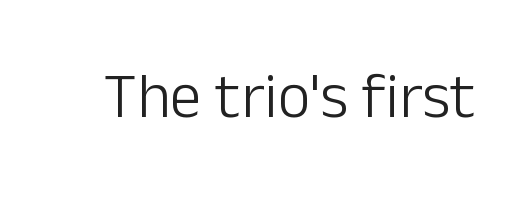
The image shows 64 px light sans-serif type, upright; set normal letter spacing, not underlined; low stroke contrast and a medium x-height.
